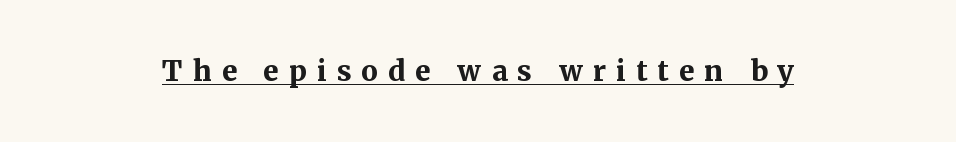
{"serif": "yes", "italic": "no", "bold": "yes", "weight": "bold", "width": "normal", "stroke_contrast": "medium", "x_height": "medium", "monospaced": "no", "underline": "yes", "align": "center", "letter_spacing": "wide", "letter_spacing_em": 0.36, "glyph_px": 28}
